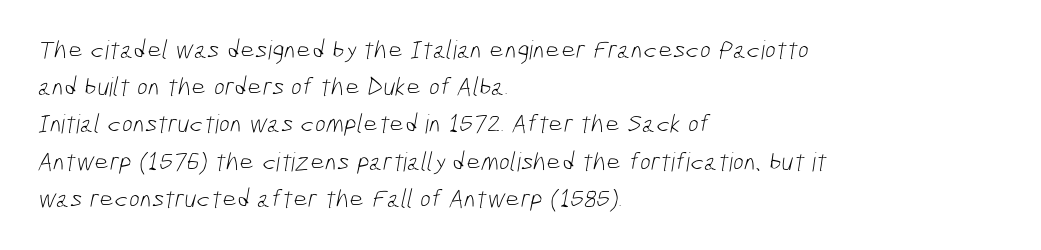
{"bold": "no", "underline": "no", "align": "left", "line_spacing": "normal", "line_spacing_ratio": 1.43, "letter_spacing": "normal", "letter_spacing_em": 0.0, "glyph_px": 26}
